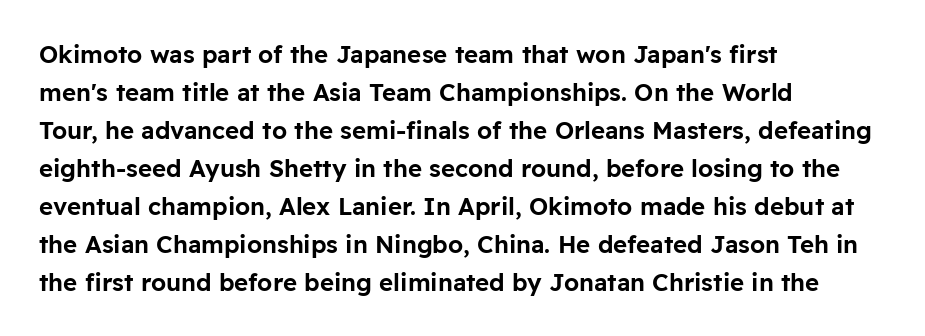
The image shows 24 px text type, upright; set left-aligned, normal line spacing (1.58x), normal letter spacing, not underlined.
